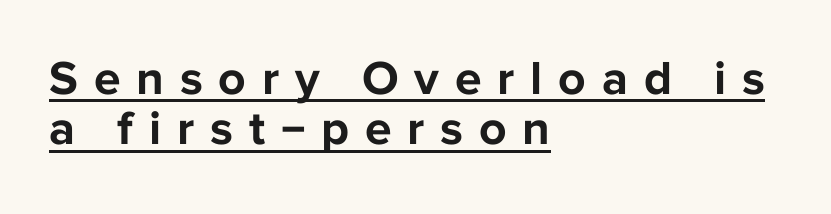
Q: Is the text bold? A: Yes.
Q: Is the text italic (slanted)? A: No, it is upright.
Q: Is the typeface a serif or a sans-serif typeface? A: Sans-serif.
Q: Is the text underlined? A: Yes.
Q: How is the paragraph aligned? A: Left-aligned.
Q: Is the spacing between letters normal or unusually wide? A: Unusually wide.
Q: Is the spacing between lines tight, normal or loose? A: Tight.
Q: Width (condensed, normal, or wide)? A: Normal.
Q: Stroke contrast? A: Low.
Q: x-height? A: Medium.
Q: Monospaced? A: No.
